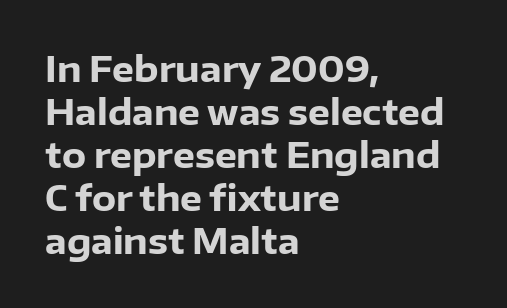
The image shows 35 px heavy sans-serif type, upright; set left-aligned, line spacing 1.23x, normal letter spacing, not underlined; low stroke contrast and a medium x-height.
